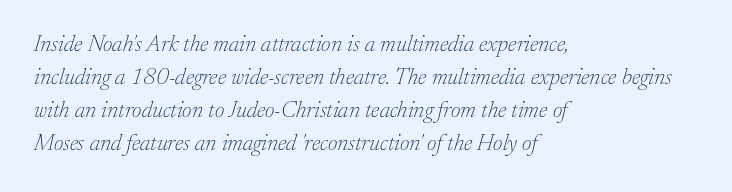
{"italic": "yes", "lean": "right", "slant_degrees": 17, "bold": "no", "underline": "no", "align": "left", "line_spacing": "normal", "line_spacing_ratio": 1.44, "letter_spacing": "normal", "letter_spacing_em": 0.0, "glyph_px": 23}
